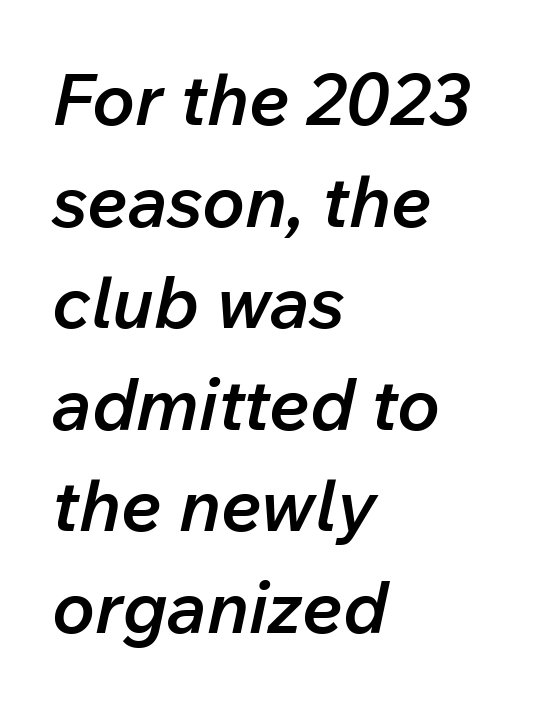
Q: Is the text bold? A: Semi-bold.
Q: Is the text italic (slanted)? A: Yes, it leans right by about 12 degrees.
Q: Is the text underlined? A: No.
Q: How is the paragraph aligned? A: Left-aligned.
Q: Is the spacing between letters normal or unusually wide? A: Normal.
Q: Is the spacing between lines tight, normal or loose? A: Normal.
Q: Width (condensed, normal, or wide)? A: Normal.
Q: Stroke contrast? A: Low.
Q: x-height? A: Medium.
Q: Monospaced? A: No.
